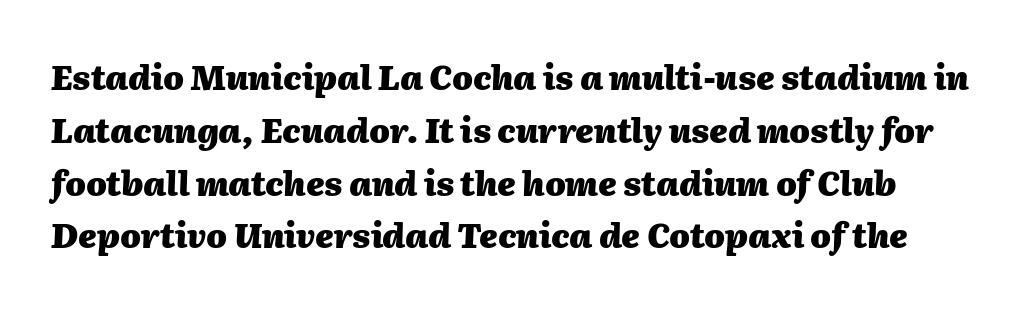
Honestly, the row spacing looks completely unremarkable. Check the space under the baseline: it is left empty. Spacing verdict: proportional, widths tailored to each character. Is the type slanted? Yes — the strokes lean at a clear angle.
